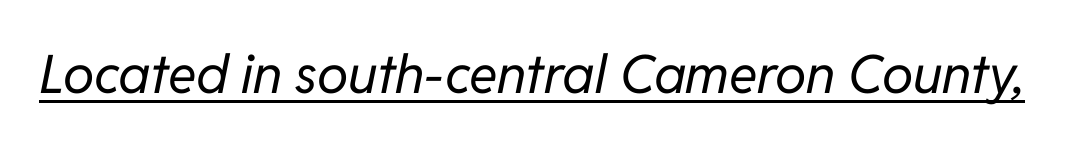
{"italic": "yes", "lean": "right", "slant_degrees": 11, "bold": "no", "weight": "regular", "width": "normal", "stroke_contrast": "low", "x_height": "medium", "monospaced": "no", "underline": "yes", "letter_spacing": "normal", "letter_spacing_em": 0.0, "glyph_px": 53}
